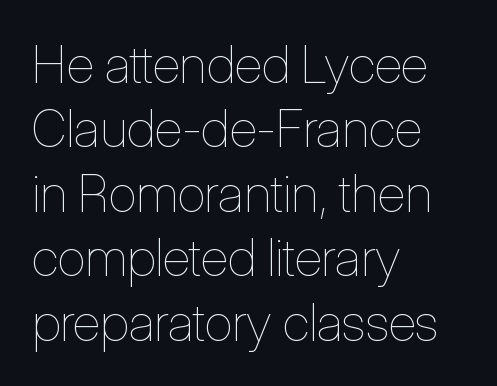
Q: Is the text bold? A: No.
Q: Is the text italic (slanted)? A: No, it is upright.
Q: Is the text underlined? A: No.
Q: How is the paragraph aligned? A: Left-aligned.
Q: Is the spacing between letters normal or unusually wide? A: Normal.
Q: Width (condensed, normal, or wide)? A: Condensed.
Q: Stroke contrast? A: Low.
Q: x-height? A: Medium.
Q: Monospaced? A: No.
